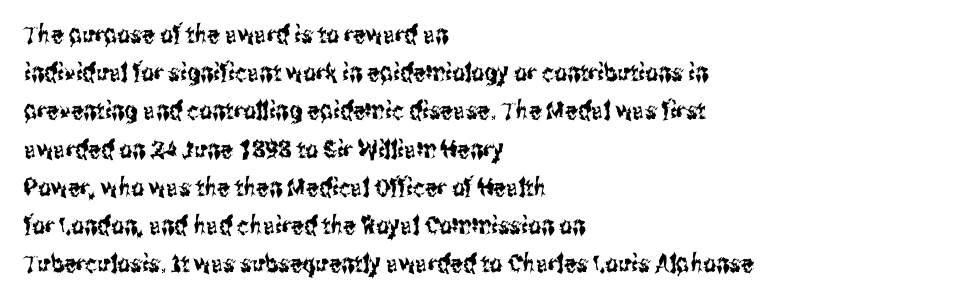
{"italic": "no", "underline": "no", "align": "left", "line_spacing": "normal", "line_spacing_ratio": 1.53, "letter_spacing": "normal", "letter_spacing_em": 0.0, "glyph_px": 25}
